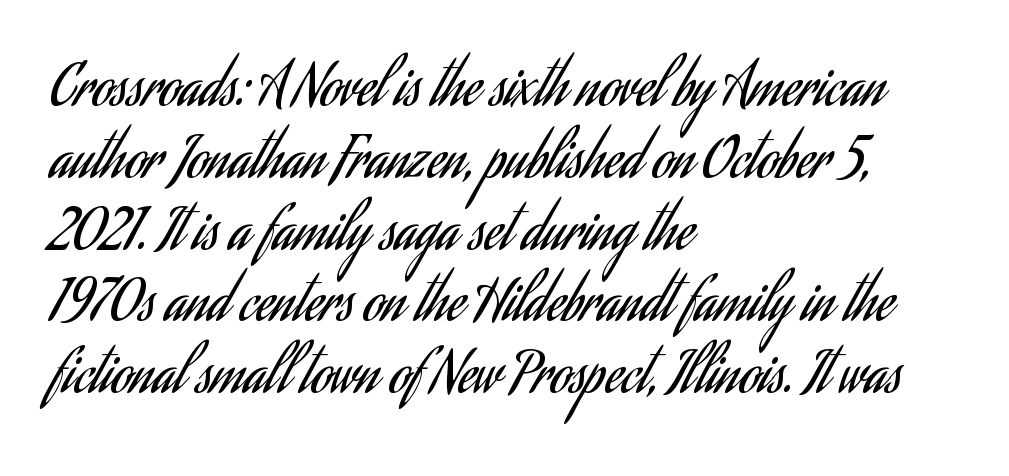
Q: Is the text bold? A: No.
Q: Is the text italic (slanted)? A: Yes.
Q: Is the typeface a serif or a sans-serif typeface? A: Sans-serif.
Q: Is the text underlined? A: No.
Q: How is the paragraph aligned? A: Left-aligned.
Q: Is the spacing between letters normal or unusually wide? A: Normal.
Q: Is the spacing between lines tight, normal or loose? A: Normal.
Q: Width (condensed, normal, or wide)? A: Condensed.
Q: Stroke contrast? A: Low.
Q: x-height? A: Small.
Q: Monospaced? A: No.
